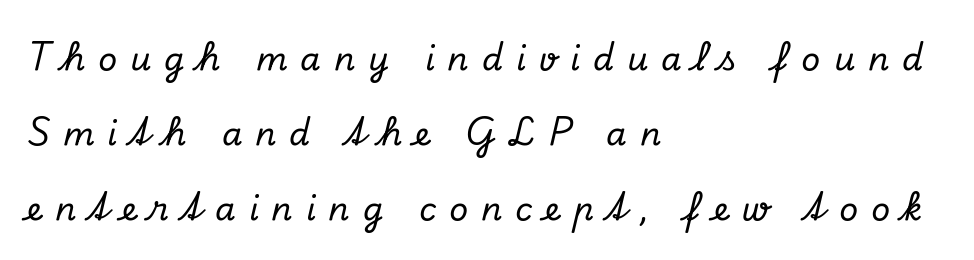
The rendering uses natural spacing where letterforms have individual widths. These lines stack with their left ends in a neat column. Tall strokes in this sample are angled rather than plumb. Students, note that the glyphs here are deliberately spaced far apart.
